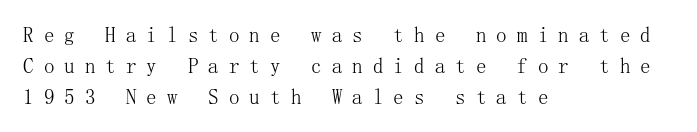
The area under the type is left untouched. Line beginnings align vertically; line endings do not. Weight: regular or lighter. The space between consecutive lines is moderate.
